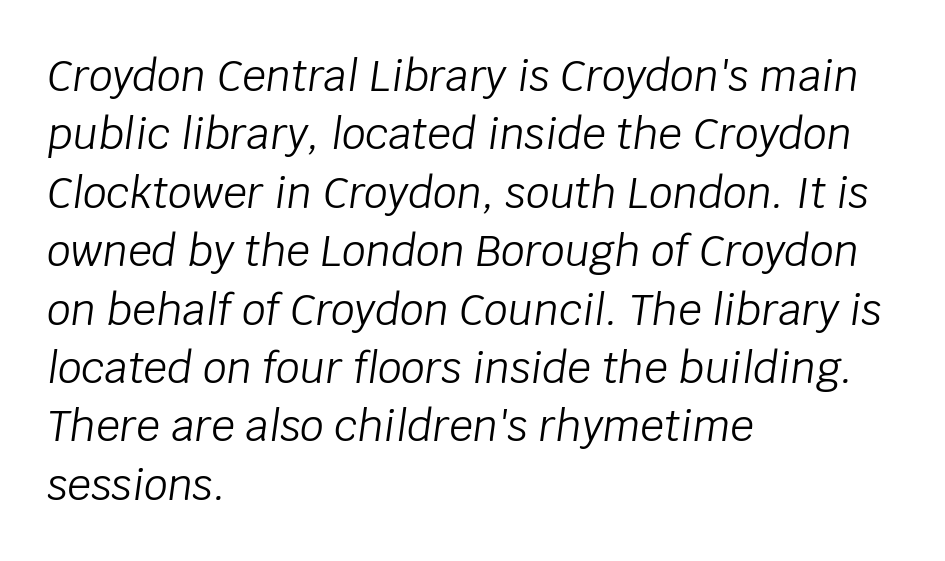
Think of a printed novel: that variable character pitch is what you see here. Notice how the stems are inclined rather than vertical — that's the hallmark of italics. The letters look calm and open, with moderate or lighter stems. Caption: standard tracking, unaltered.
